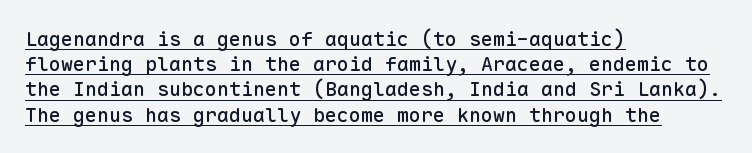
{"italic": "no", "underline": "yes", "align": "left", "line_spacing": "normal", "line_spacing_ratio": 1.26, "letter_spacing": "normal", "letter_spacing_em": 0.0, "glyph_px": 20}
